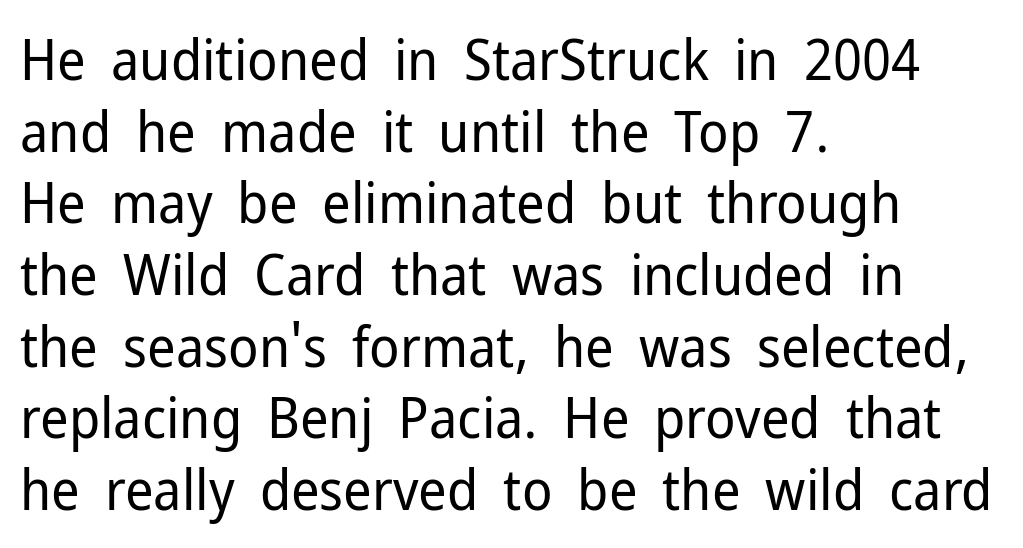
The passage shown has conventional tracking throughout. Is the type heavy? It reads as light-to-regular instead. Check where the strokes stop: nothing finishes them off — pure sans. The glyphs are unaccompanied by any horizontal stroke below them. Italic: no, the glyphs are upright roman. Line beginnings align vertically; line endings do not.
